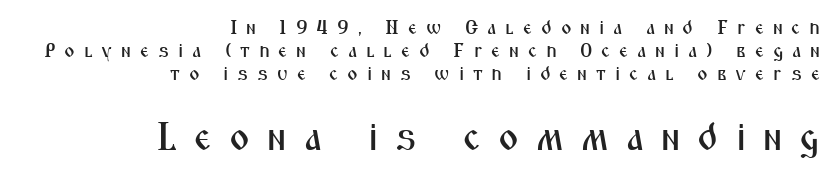
Q: Is the text italic (slanted)? A: No, it is upright.
Q: Is the typeface a serif or a sans-serif typeface? A: Sans-serif.
Q: Is the text underlined? A: No.
Q: How is the paragraph aligned? A: Right-aligned.
Q: Is the spacing between letters normal or unusually wide? A: Unusually wide.
Q: Is the spacing between lines tight, normal or loose? A: Tight.
Q: Which block of text is set in a larger size, the first (top) or the second (bottom)? A: The second (bottom) one.
Q: Width (condensed, normal, or wide)? A: Condensed.
Q: Stroke contrast? A: Medium.
Q: x-height? A: Medium.
Q: Monospaced? A: No.
